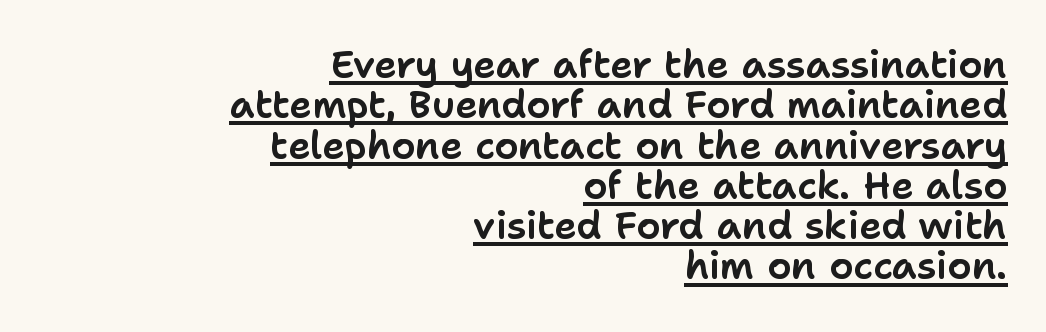
Spacing verdict: proportional, widths tailored to each character. The letterforms sit shoulder to shoulder at normal distance. The words here are underlined. The face used here is a sans, in the tradition of grotesques and geometrics.
